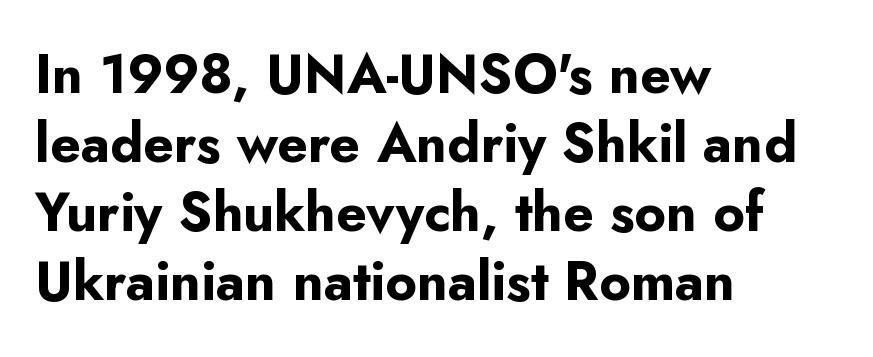
The image shows 54 px bold sans-serif type, upright; set left-aligned, normal line spacing (1.28x), normal letter spacing, not underlined; low stroke contrast and a small x-height.
